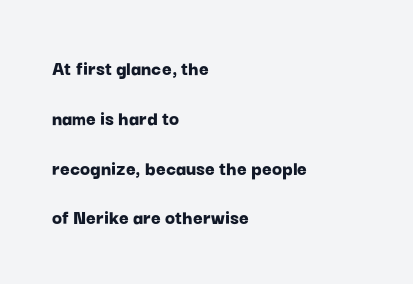
Bold? Absolutely — the strokes are thick and heavy. Quick note: interline space is abundant. Decoration check: the copy has no underline. Nothing unusual about the tracking: characters are spaced as the font intends. Ascenders rise straight up at ninety degrees. Which margin do the lines hug? The left one — the right edge is uneven.
